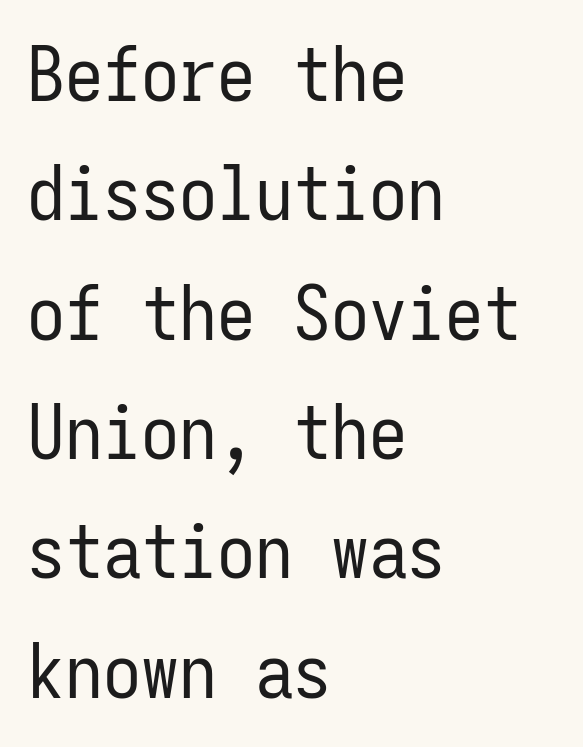
{"serif": "no", "italic": "no", "bold": "no", "weight": "regular", "width": "condensed", "stroke_contrast": "low", "x_height": "medium", "monospaced": "yes", "underline": "no", "align": "left", "line_spacing": "normal", "line_spacing_ratio": 1.57, "letter_spacing": "normal", "letter_spacing_em": 0.0, "glyph_px": 76}
